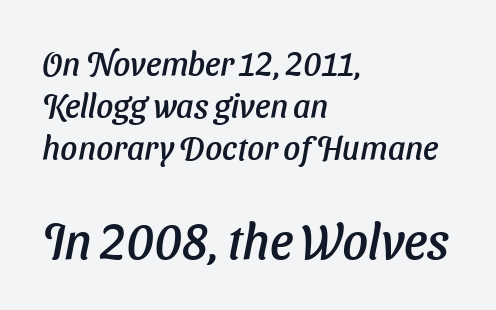
The image shows 50 px text type, italic (leaning right); set left-aligned, normal line spacing (1.27x), normal letter spacing, not underlined; the second (bottom) block is 1.52x larger; low stroke contrast and a medium x-height.
